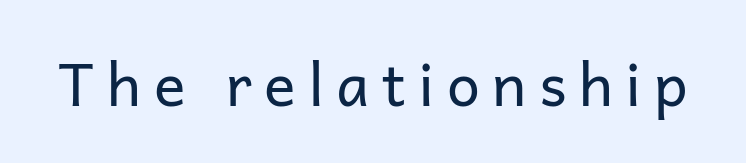
Every stem runs plumb, perpendicular to the baseline. Stroke thickness stays within the range of a standard reading face or lighter. These lines are rendered in a variable-pitch font. To sum up the face: it is a sans, with no serifs. How are the letters spaced? Widely, with obvious added tracking. The words here are not underlined.
